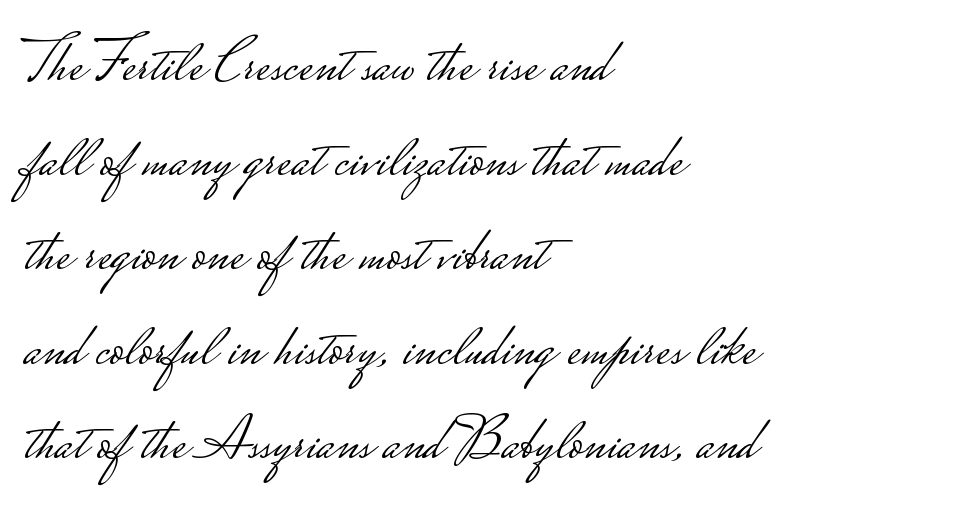
The image shows 61 px light, wide sans-serif type; set left-aligned, normal line spacing (1.55x), normal letter spacing, not underlined; low stroke contrast.
